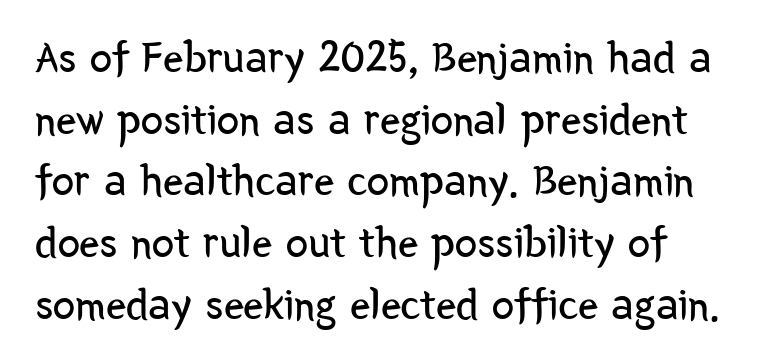
{"serif": "no", "italic": "no", "bold": "no", "weight": "regular", "width": "condensed", "stroke_contrast": "low", "x_height": "medium", "monospaced": "no", "underline": "no", "line_spacing": "normal", "line_spacing_ratio": 1.37, "letter_spacing": "normal", "letter_spacing_em": 0.0, "glyph_px": 45}
